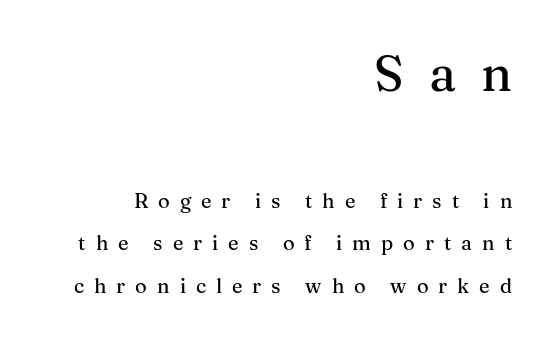
Proportional: the letters do not fall into vertical columns. The type sits square on the baseline with zero lean. Compare the two chunks: the upper has the greater cap height. A typesetter would call this leading open, well beyond the default. Rule under the text: the space is simply empty. Small tapered or slab feet sit at the stroke ends, so this counts as serif.
